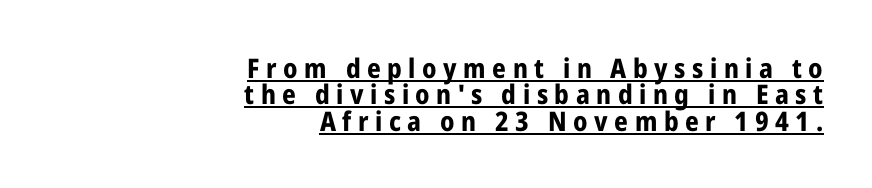
Is the type bold? Yes — the strokes are clearly thick and heavy. You could only call the tracking loose — the letters float apart. Is there much room between lines? No — they nearly touch. Visually the block forms a straight wall on the right and a jagged coastline on the left.
